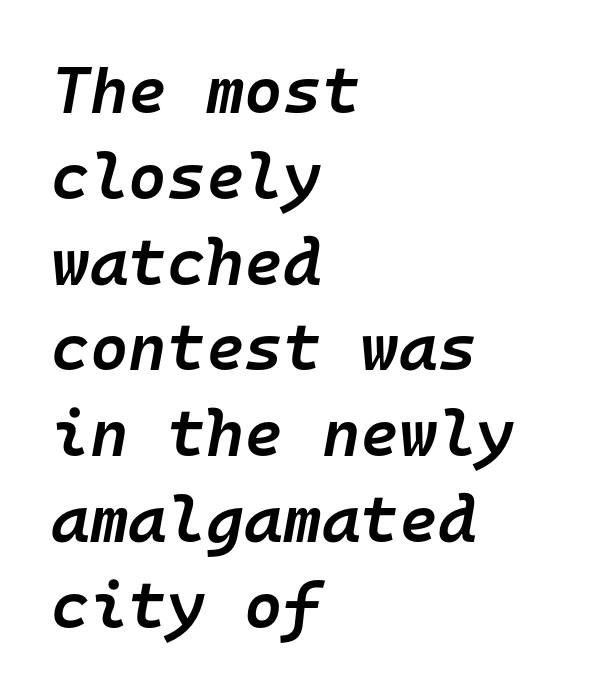
{"italic": "yes", "lean": "right", "slant_degrees": 10, "bold": "semi", "weight": "semibold", "width": "normal", "stroke_contrast": "low", "x_height": "medium", "monospaced": "yes", "underline": "no", "align": "left", "line_spacing": "normal", "line_spacing_ratio": 1.3, "letter_spacing": "normal", "letter_spacing_em": 0.0, "glyph_px": 66}
